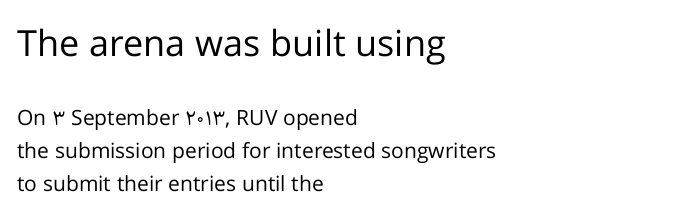
Each line starts at the same left margin while the right side varies. Does the leading feel generous? No, just average. The passage shown begins with its larger block and ends with its smaller one. What stands out about the letter spacing? Nothing — it is the standard amount.
